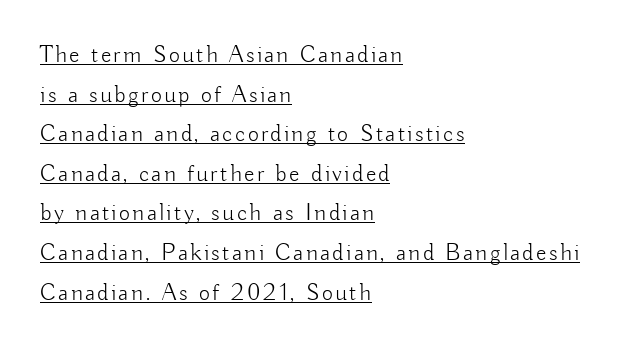
Q: Is the text bold? A: No.
Q: Is the text italic (slanted)? A: No, it is upright.
Q: Is the text underlined? A: Yes.
Q: How is the paragraph aligned? A: Left-aligned.
Q: Is the spacing between lines tight, normal or loose? A: Normal.
